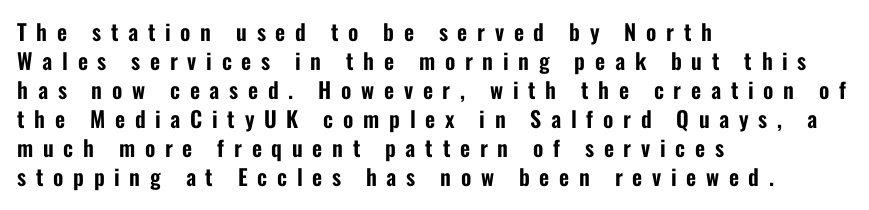
{"italic": "no", "underline": "no", "align": "left", "line_spacing": "normal", "line_spacing_ratio": 1.32, "letter_spacing": "wide", "letter_spacing_em": 0.44, "glyph_px": 22}
